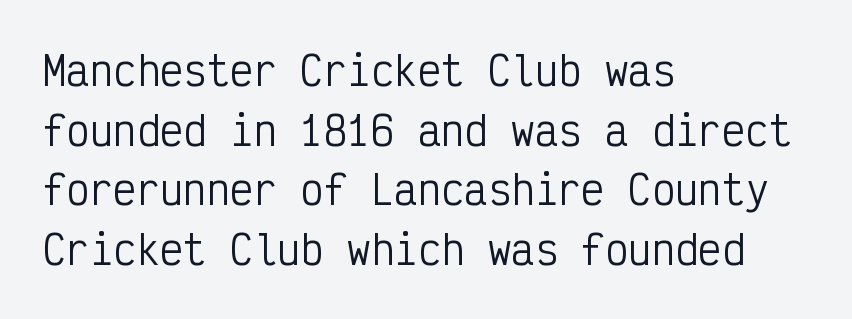
The rendering keeps characters at their native spacing. In terms of letterform style, serifs are entirely absent. The type sits square on the baseline with zero lean. Anything drawn beneath the words? Only blank space.
